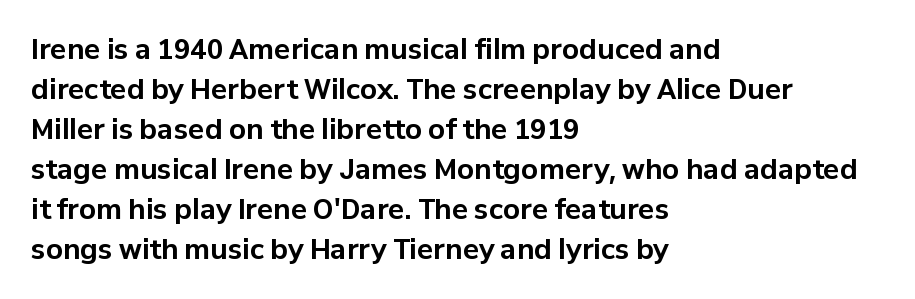
{"italic": "no", "bold": "yes", "underline": "no", "align": "left", "line_spacing": "normal", "line_spacing_ratio": 1.48, "letter_spacing": "normal", "letter_spacing_em": 0.0, "glyph_px": 27}
